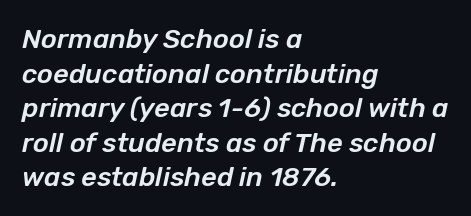
{"italic": "yes", "lean": "right", "slant_degrees": 12, "underline": "no", "align": "left", "line_spacing": "normal", "line_spacing_ratio": 1.28, "letter_spacing": "normal", "letter_spacing_em": 0.0, "glyph_px": 27}
